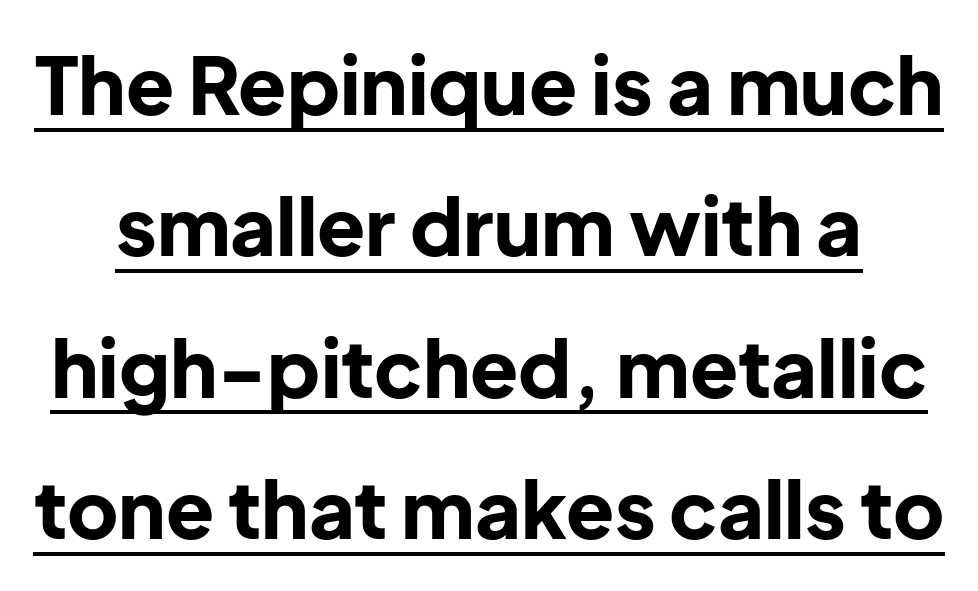
Q: Is the text bold? A: Yes.
Q: Is the text italic (slanted)? A: No, it is upright.
Q: Is the typeface a serif or a sans-serif typeface? A: Sans-serif.
Q: Is the text underlined? A: Yes.
Q: Is the spacing between letters normal or unusually wide? A: Normal.
Q: Width (condensed, normal, or wide)? A: Normal.
Q: Stroke contrast? A: Low.
Q: x-height? A: Medium.
Q: Monospaced? A: No.
